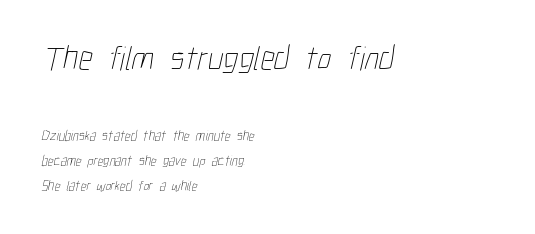
Stem width sits at or under what a default text font uses. Varying glyph widths throughout — classic text-font behaviour. Leftover space on each line is placed entirely after the last word. Tracking value appears to be zero — textbook default spacing. Glance below the letters and you will spot only blank space. This layout puts the oversized block above and the modest block below.
